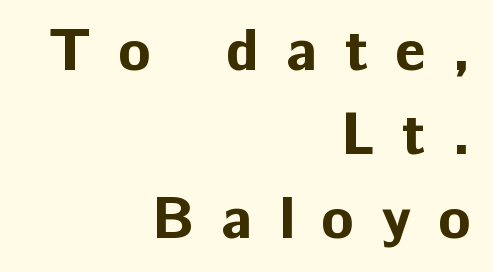
Think of a printed novel: that variable character pitch is what you see here. If you drew a line through each stem, it would be perfectly vertical. Horizontal bands of white between lines are of average thickness. Nothing sits at the stroke ends, so this counts as sans-serif. Loose tracking; the words dissolve into strings of separated letters. The space beneath each line is pristine and unruled.
